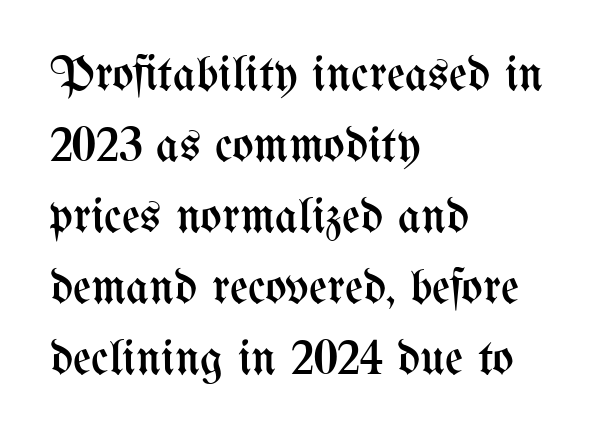
The image shows 50 px regular-weight, condensed type, upright; set left-aligned, normal line spacing (1.42x), normal letter spacing, not underlined; medium stroke contrast and a medium x-height.
